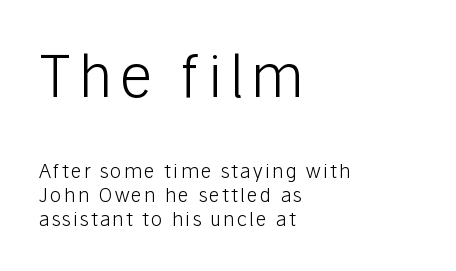
{"serif": "no", "italic": "no", "bold": "no", "weight": "light", "width": "normal", "stroke_contrast": "low", "x_height": "medium", "monospaced": "no", "underline": "no", "align": "left", "line_spacing": "normal", "line_spacing_ratio": 1.27, "larger_block": "first", "size_ratio": 3.05, "glyph_px": 58}
